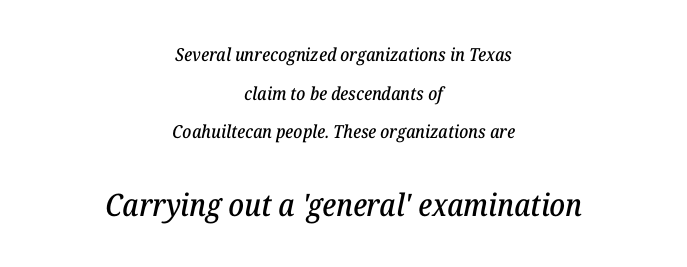
These lines stack symmetrically, like a column narrowing and widening about its center. You could fit nearly another row in the gap between these rows. Italic? Definitely — the glyphs are oblique. Each letter keeps its own natural width here, so spacing adapts to shape.
